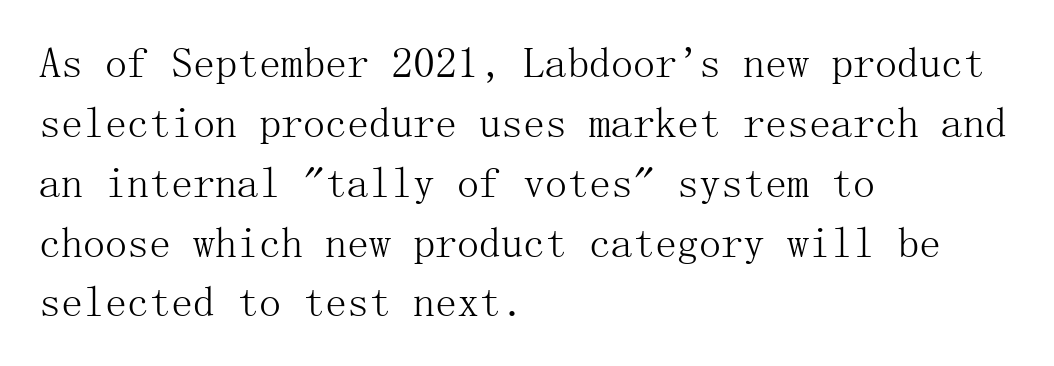
The image shows 44 px light serif type, upright; set left-aligned, normal line spacing (1.36x), normal letter spacing, not underlined; medium stroke contrast and a medium x-height.
